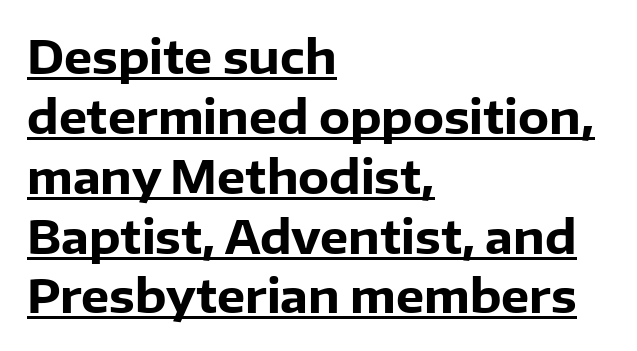
Q: Is the text bold? A: Yes.
Q: Is the text italic (slanted)? A: No, it is upright.
Q: Is the typeface a serif or a sans-serif typeface? A: Sans-serif.
Q: Is the text underlined? A: Yes.
Q: How is the paragraph aligned? A: Left-aligned.
Q: Is the spacing between letters normal or unusually wide? A: Normal.
Q: Is the spacing between lines tight, normal or loose? A: Normal.
Q: Width (condensed, normal, or wide)? A: Normal.
Q: Stroke contrast? A: Low.
Q: x-height? A: Medium.
Q: Monospaced? A: No.
